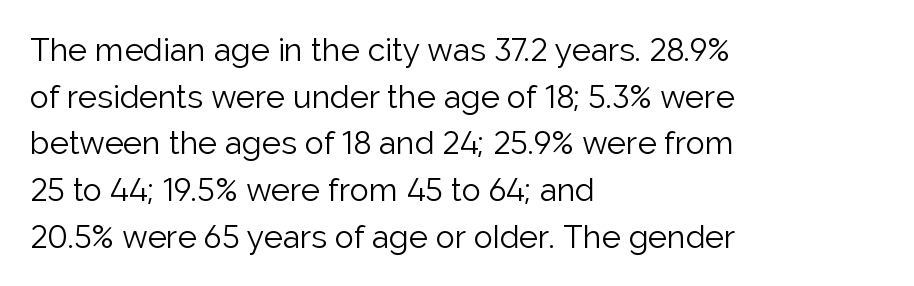
{"serif": "no", "italic": "no", "bold": "no", "weight": "light", "width": "normal", "stroke_contrast": "low", "x_height": "medium", "monospaced": "no", "underline": "no", "align": "left", "line_spacing": "normal", "line_spacing_ratio": 1.46, "letter_spacing": "normal", "letter_spacing_em": 0.0, "glyph_px": 32}
